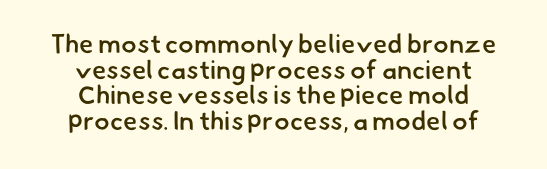
{"bold": "semi", "underline": "no", "align": "center", "line_spacing": "tight", "line_spacing_ratio": 0.99, "letter_spacing": "normal", "letter_spacing_em": 0.0, "glyph_px": 26}
